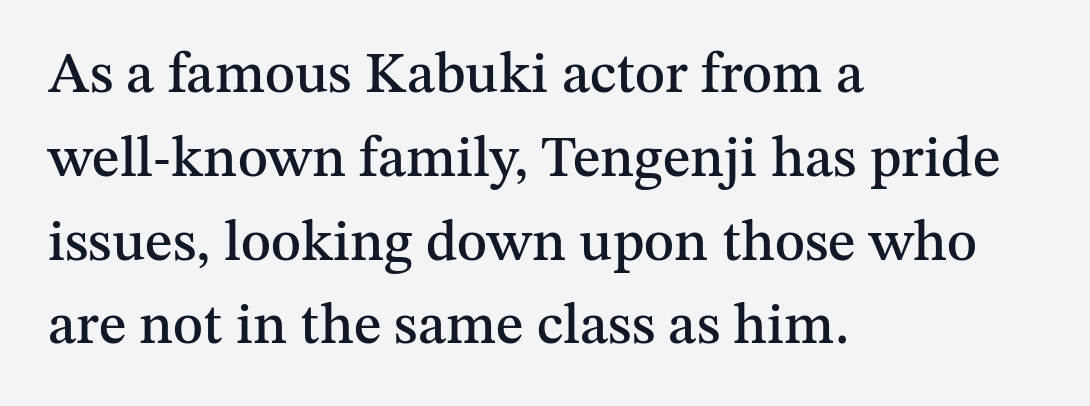
The face used here is seriffed, in the tradition of book romans. Alignment: flush left. Is this a fixed-width face? No — the glyphs have proportional, varying widths. A roman cut, with each character standing at attention. The letterforms sit shoulder to shoulder at normal distance. The area under the type is left untouched.
